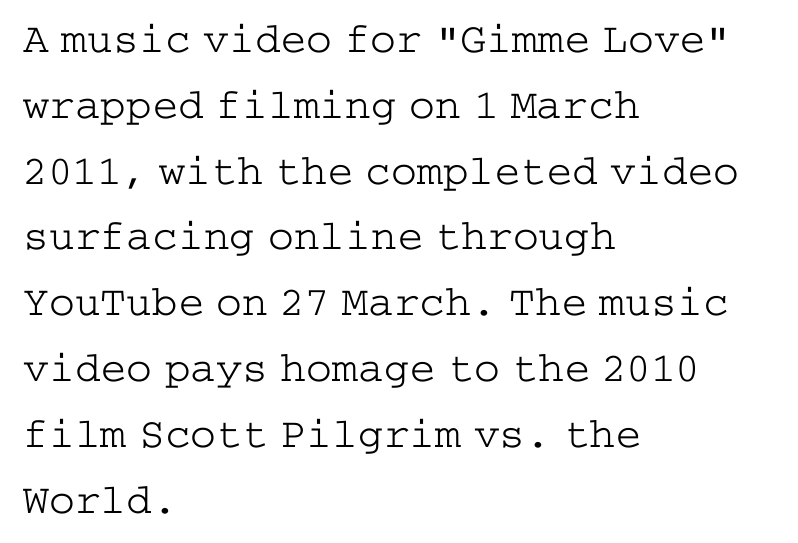
Every character sits straight up, as roman type does. The text block is weighted toward the left margin, trailing off unevenly rightward. If you measured baseline to baseline, you'd find a middling distance. A quiet, ordinary-to-light weight characterises the typeface. You could call the tracking neutral — neither tight nor loose.
